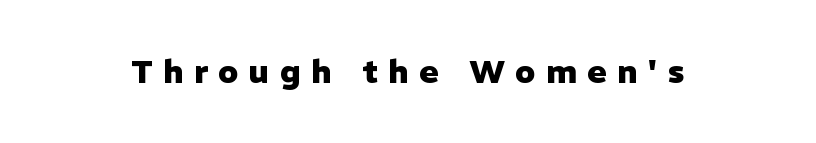
The face used here is a sans, in the tradition of grotesques and geometrics. The rendering inserts visible extra space after every character. This sample uses an upright cut, with every glyph sitting square on the baseline. Spacing verdict: proportional, widths tailored to each character. Descenders hang freely into open space.
